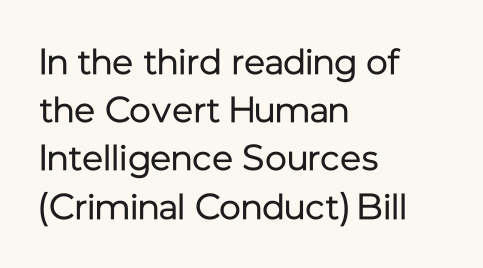
{"serif": "no", "italic": "no", "bold": "no", "weight": "regular", "width": "normal", "stroke_contrast": "low", "x_height": "medium", "monospaced": "no", "underline": "no", "align": "left", "line_spacing": "normal", "line_spacing_ratio": 1.34, "letter_spacing": "normal", "letter_spacing_em": 0.0, "glyph_px": 36}
